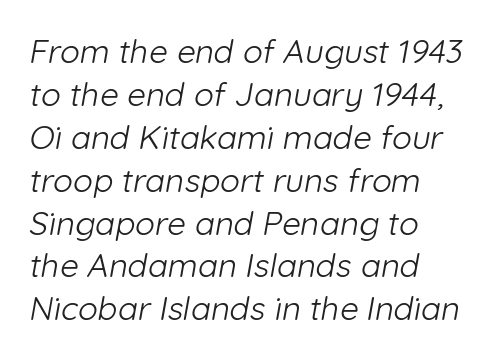
{"serif": "no", "bold": "no", "weight": "light", "width": "normal", "stroke_contrast": "low", "x_height": "medium", "monospaced": "no", "underline": "no", "align": "left", "line_spacing": "normal", "line_spacing_ratio": 1.3, "letter_spacing": "normal", "letter_spacing_em": 0.0, "glyph_px": 33}
